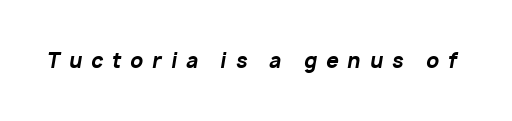
Letter spacing: wide. Beneath every word, the page is bare. The letters are slanted; this is an italic face. What weight is shown? A full bold with thick strokes.
